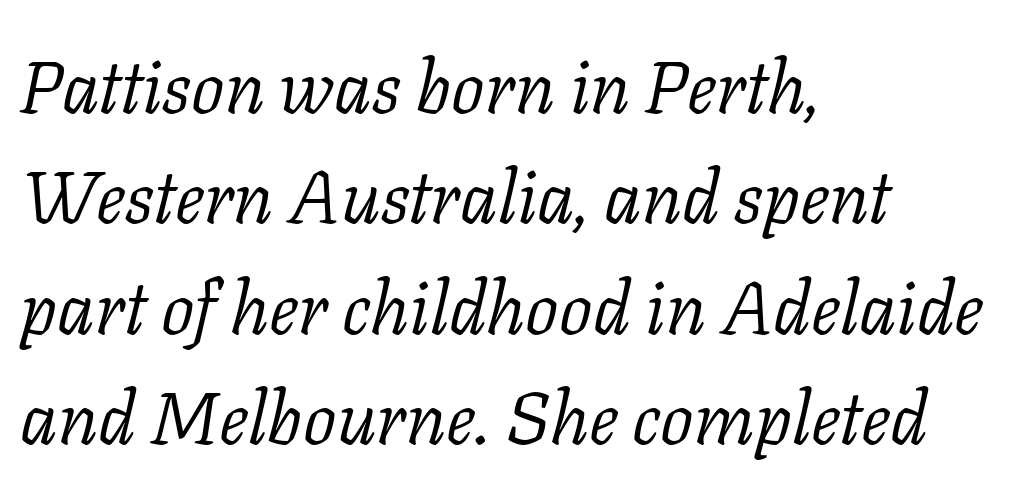
{"serif": "yes", "italic": "yes", "lean": "right", "slant_degrees": 11, "bold": "no", "weight": "light", "width": "normal", "stroke_contrast": "low", "x_height": "medium", "monospaced": "no", "underline": "no", "align": "left", "line_spacing": "normal", "line_spacing_ratio": 1.49, "letter_spacing": "normal", "letter_spacing_em": 0.0, "glyph_px": 74}
